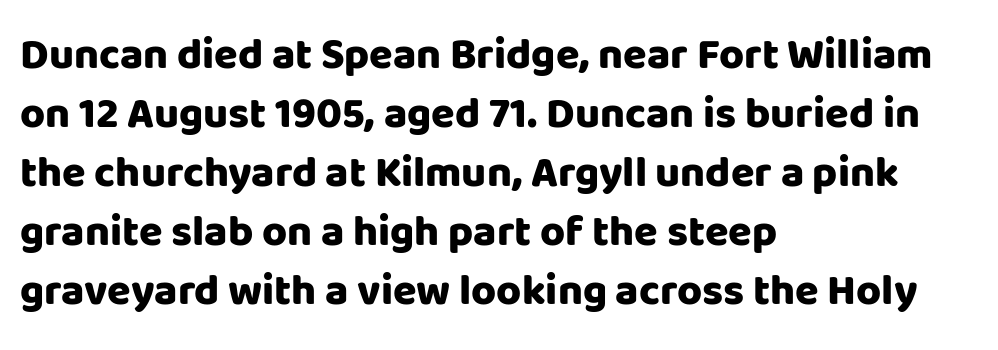
The image shows 43 px heavy sans-serif type, upright; set left-aligned, normal line spacing (1.37x), normal letter spacing, not underlined; low stroke contrast and a large x-height.
